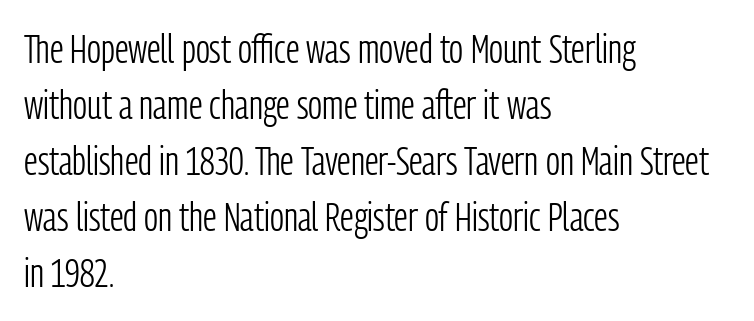
Q: Is the text bold? A: No.
Q: Is the text italic (slanted)? A: No, it is upright.
Q: Is the typeface a serif or a sans-serif typeface? A: Sans-serif.
Q: Is the text underlined? A: No.
Q: How is the paragraph aligned? A: Left-aligned.
Q: Is the spacing between letters normal or unusually wide? A: Normal.
Q: Is the spacing between lines tight, normal or loose? A: Normal.
Q: Width (condensed, normal, or wide)? A: Condensed.
Q: Stroke contrast? A: Low.
Q: x-height? A: Medium.
Q: Monospaced? A: No.
